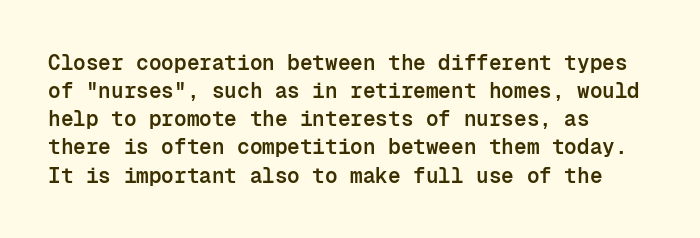
{"italic": "no", "bold": "semi", "underline": "no", "align": "left", "line_spacing": "normal", "line_spacing_ratio": 1.34, "letter_spacing": "normal", "letter_spacing_em": 0.0, "glyph_px": 21}
